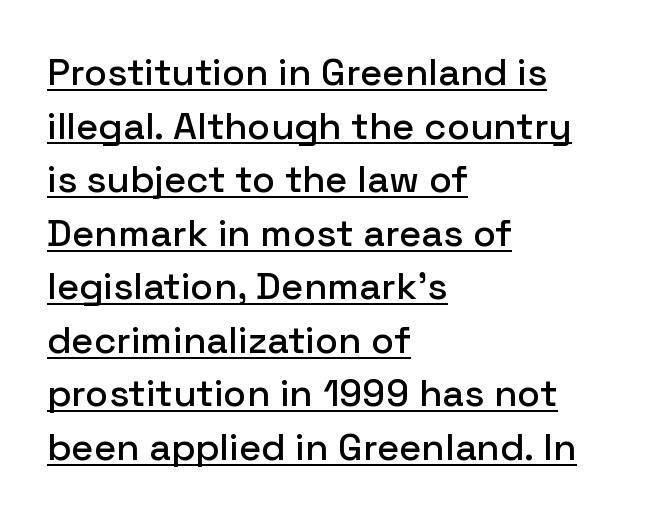
Q: Is the text italic (slanted)? A: No, it is upright.
Q: Is the typeface a serif or a sans-serif typeface? A: Sans-serif.
Q: Is the text underlined? A: Yes.
Q: How is the paragraph aligned? A: Left-aligned.
Q: Is the spacing between letters normal or unusually wide? A: Normal.
Q: Is the spacing between lines tight, normal or loose? A: Normal.
Q: Width (condensed, normal, or wide)? A: Normal.
Q: Stroke contrast? A: Low.
Q: x-height? A: Medium.
Q: Monospaced? A: No.
